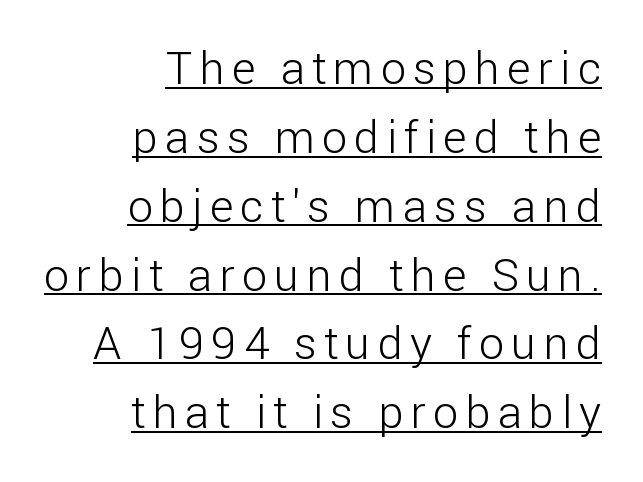
The letters advance in unequal steps, a hallmark of proportional type. Stroke mass is kept to a normal reading level or below. If you drew a ruler down the right edge, every line would touch it. The letters stand upright; this is a roman face. Vertical spacing — default.
